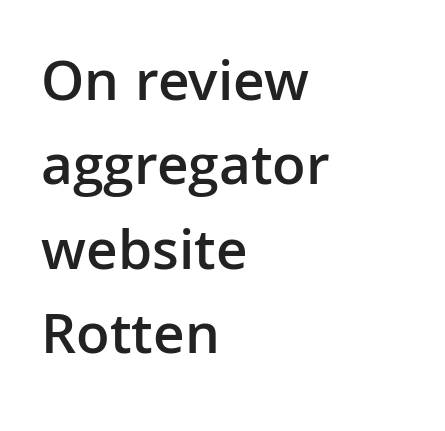
{"serif": "no", "italic": "no", "bold": "semi", "weight": "semibold", "width": "normal", "stroke_contrast": "low", "x_height": "medium", "monospaced": "no", "underline": "no", "align": "left", "line_spacing": "normal", "line_spacing_ratio": 1.43, "letter_spacing": "normal", "letter_spacing_em": 0.0, "glyph_px": 59}
